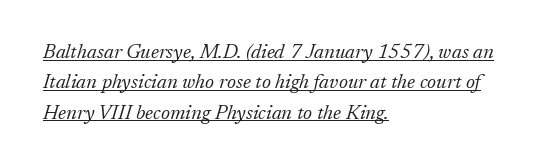
If you drew a ruler down the left edge, every line would touch it. The face looks like a standard text weight, possibly lighter. This is oblique type, the kind used for emphasis or titles. Rows of type keep a routine distance in the vertical direction. The passage shown has conventional tracking throughout. Descenders here cross a horizontal rule under the line.
